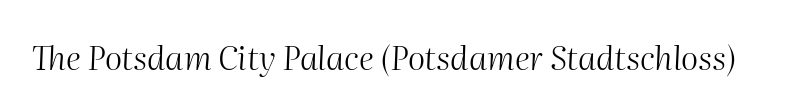
Q: Is the text bold? A: No.
Q: Is the text italic (slanted)? A: Yes, it leans right by about 2 degrees.
Q: Is the text underlined? A: No.
Q: Is the spacing between letters normal or unusually wide? A: Normal.
Q: Width (condensed, normal, or wide)? A: Normal.
Q: Stroke contrast? A: Medium.
Q: x-height? A: Medium.
Q: Monospaced? A: No.
